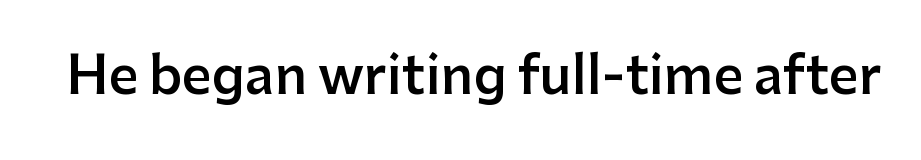
The image shows 52 px semibold sans-serif type, upright; set normal letter spacing, not underlined; low stroke contrast and a medium x-height.
